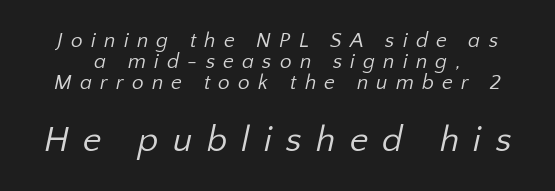
{"serif": "no", "bold": "no", "weight": "regular", "width": "normal", "stroke_contrast": "low", "x_height": "medium", "monospaced": "no", "underline": "no", "line_spacing": "tight", "line_spacing_ratio": 0.99, "letter_spacing": "wide", "letter_spacing_em": 0.39, "larger_block": "second", "size_ratio": 1.71, "glyph_px": 36}
